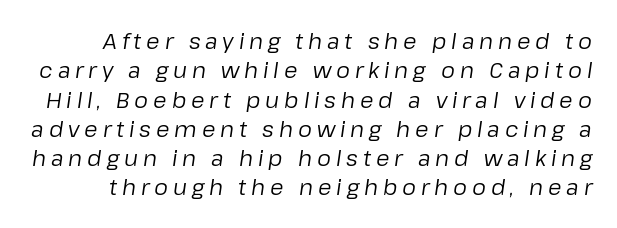
Q: Is the text bold? A: No.
Q: Is the text italic (slanted)? A: Yes, it leans right by about 8 degrees.
Q: Is the text underlined? A: No.
Q: Is the spacing between letters normal or unusually wide? A: Unusually wide.
Q: Is the spacing between lines tight, normal or loose? A: Normal.
